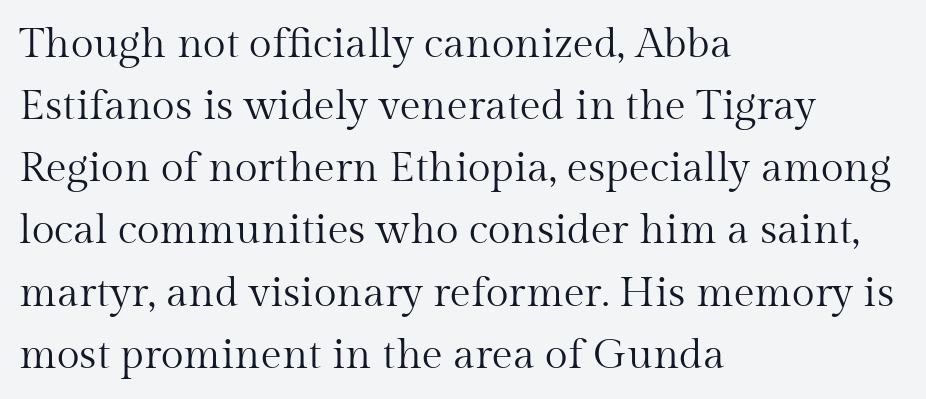
Q: Is the text bold? A: No.
Q: Is the text italic (slanted)? A: No, it is upright.
Q: Is the typeface a serif or a sans-serif typeface? A: Serif.
Q: Is the text underlined? A: No.
Q: How is the paragraph aligned? A: Left-aligned.
Q: Is the spacing between letters normal or unusually wide? A: Normal.
Q: Is the spacing between lines tight, normal or loose? A: Normal.
Q: Width (condensed, normal, or wide)? A: Normal.
Q: Stroke contrast? A: Medium.
Q: x-height? A: Medium.
Q: Monospaced? A: No.
